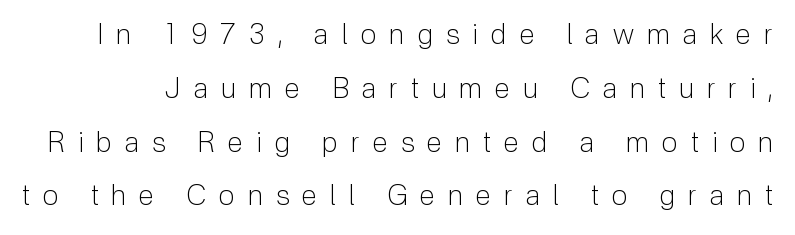
{"serif": "no", "italic": "no", "bold": "no", "weight": "light", "width": "normal", "stroke_contrast": "low", "x_height": "medium", "monospaced": "no", "underline": "no", "line_spacing": "loose", "line_spacing_ratio": 1.92, "letter_spacing": "wide", "letter_spacing_em": 0.47, "glyph_px": 28}
